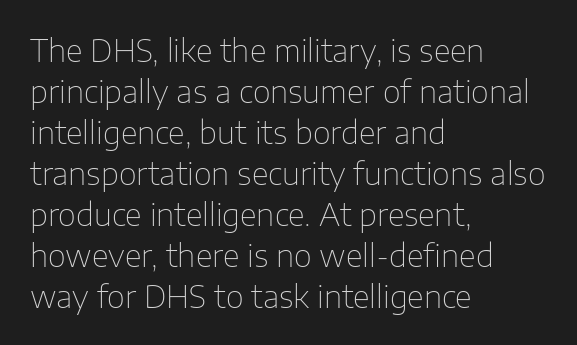
{"serif": "no", "italic": "no", "bold": "no", "weight": "thin", "width": "normal", "stroke_contrast": "low", "x_height": "medium", "monospaced": "no", "underline": "no", "align": "left", "line_spacing": "normal", "line_spacing_ratio": 1.32, "letter_spacing": "normal", "letter_spacing_em": 0.0, "glyph_px": 31}
